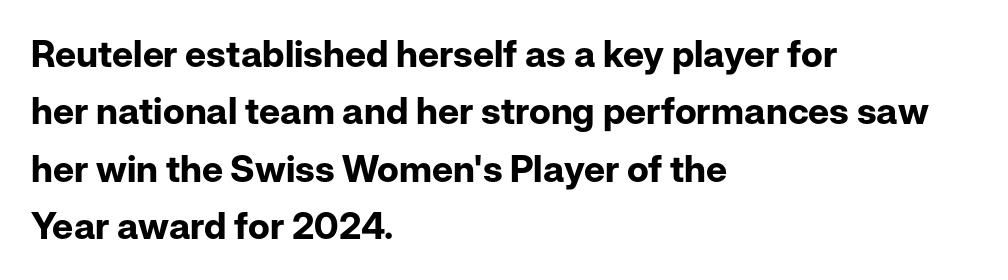
Q: Is the text bold? A: Yes.
Q: Is the text italic (slanted)? A: No, it is upright.
Q: Is the typeface a serif or a sans-serif typeface? A: Sans-serif.
Q: Is the text underlined? A: No.
Q: How is the paragraph aligned? A: Left-aligned.
Q: Is the spacing between letters normal or unusually wide? A: Normal.
Q: Is the spacing between lines tight, normal or loose? A: Normal.
Q: Width (condensed, normal, or wide)? A: Normal.
Q: Stroke contrast? A: Low.
Q: x-height? A: Medium.
Q: Monospaced? A: No.
